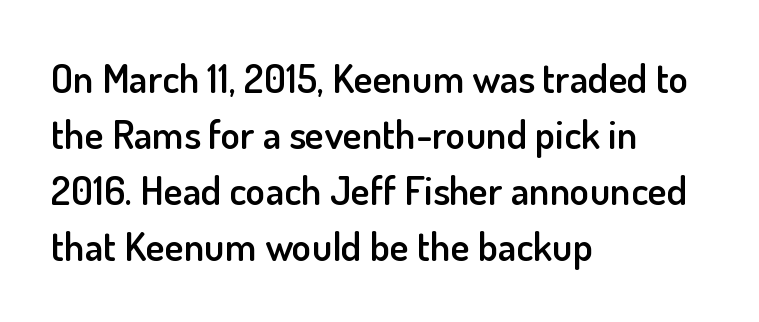
{"serif": "no", "italic": "no", "bold": "semi", "weight": "semibold", "width": "normal", "stroke_contrast": "low", "x_height": "small", "monospaced": "no", "underline": "no", "align": "left", "line_spacing": "normal", "line_spacing_ratio": 1.4, "letter_spacing": "normal", "letter_spacing_em": 0.0, "glyph_px": 40}
